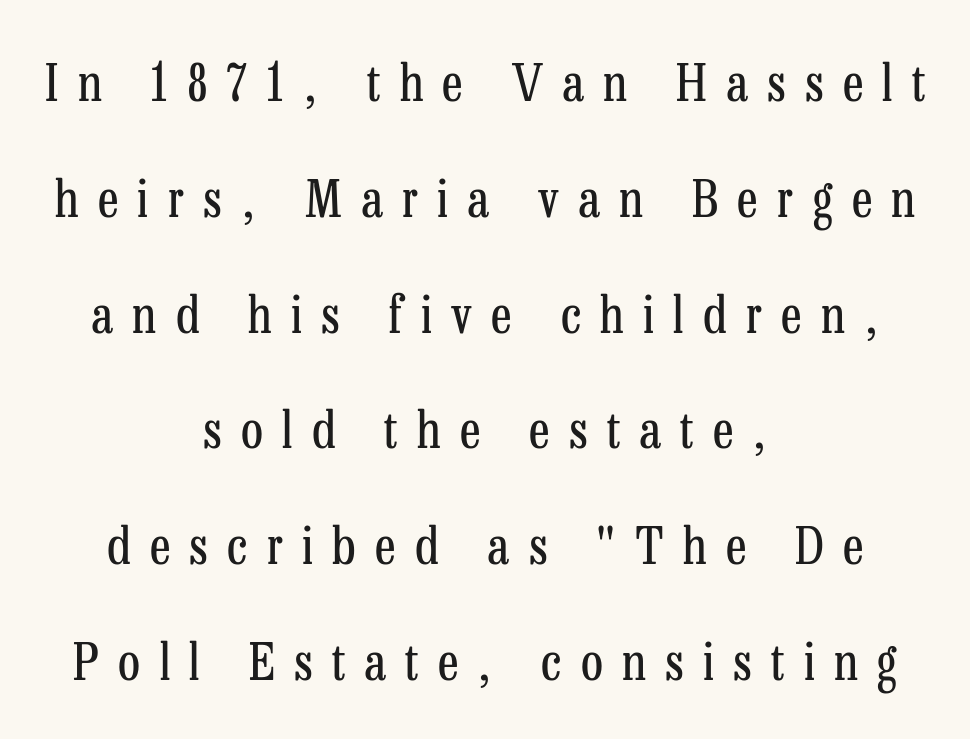
{"serif": "yes", "italic": "no", "bold": "no", "weight": "regular", "width": "condensed", "stroke_contrast": "low", "x_height": "medium", "monospaced": "no", "underline": "no", "align": "center", "line_spacing": "loose", "line_spacing_ratio": 2.27, "letter_spacing": "wide", "letter_spacing_em": 0.38, "glyph_px": 51}
